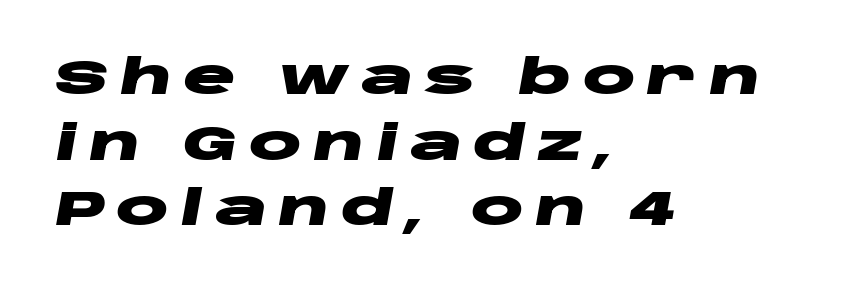
The font's italic variant was chosen for this text. The rag falls on the right side of this text block. Character widths vary here, with narrow letters taking less room than wide ones. The horizontal fit of the characters is loose and conspicuously gappy.
